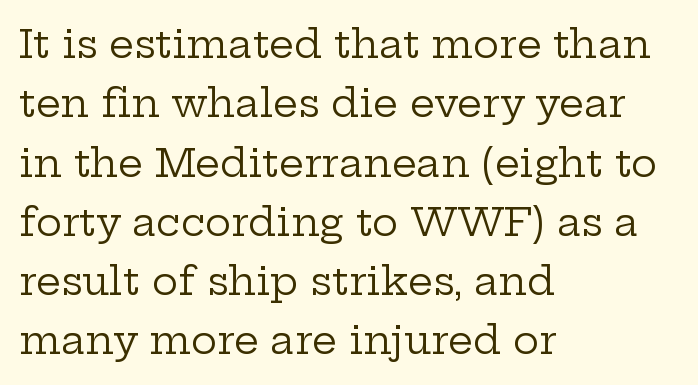
{"serif": "yes", "italic": "no", "bold": "no", "weight": "regular", "width": "wide", "stroke_contrast": "low", "x_height": "medium", "monospaced": "no", "underline": "no", "align": "left", "line_spacing": "normal", "line_spacing_ratio": 1.52, "letter_spacing": "normal", "letter_spacing_em": 0.0, "glyph_px": 39}
